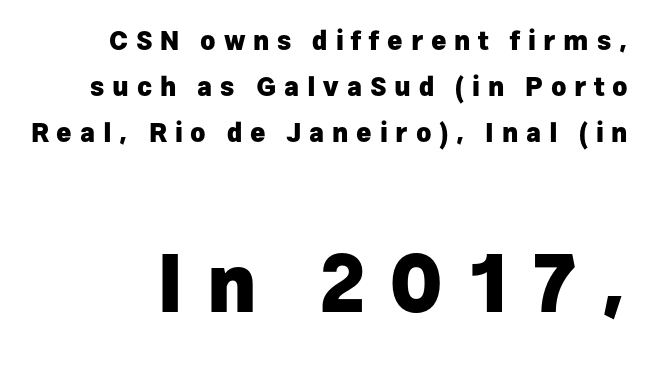
The rendering uses natural spacing where letterforms have individual widths. The font is running at its bold setting. Small over large — that's the arrangement of the two blocks here. Vertical strokes here are truly vertical.
